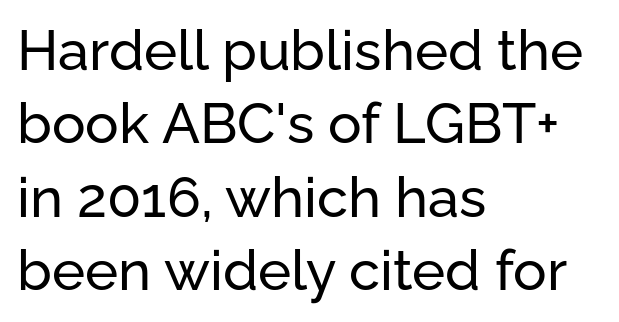
Q: Is the text italic (slanted)? A: No, it is upright.
Q: Is the typeface a serif or a sans-serif typeface? A: Sans-serif.
Q: Is the text underlined? A: No.
Q: How is the paragraph aligned? A: Left-aligned.
Q: Is the spacing between letters normal or unusually wide? A: Normal.
Q: Is the spacing between lines tight, normal or loose? A: Normal.
Q: Width (condensed, normal, or wide)? A: Normal.
Q: Stroke contrast? A: Low.
Q: x-height? A: Medium.
Q: Monospaced? A: No.
